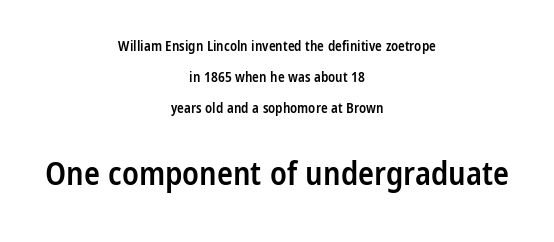
The typography opts for an upright posture over an oblique one. Students, this is semibold: more ink than regular, less than bold. Just letters on the line, the space beneath them empty. Here the designer chose a conventional face with non-uniform glyph widths.
